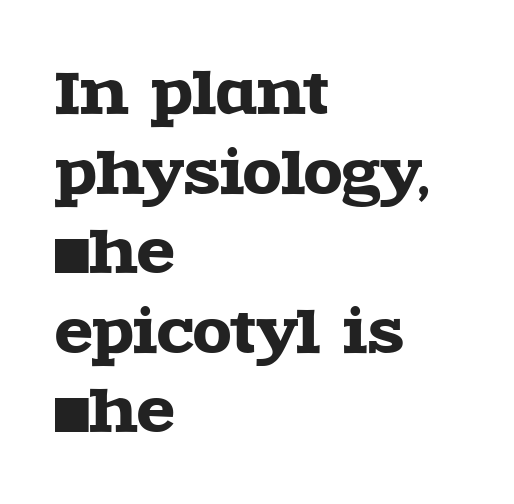
Q: Is the text italic (slanted)? A: No, it is upright.
Q: Is the typeface a serif or a sans-serif typeface? A: Serif.
Q: Is the text underlined? A: No.
Q: How is the paragraph aligned? A: Left-aligned.
Q: Is the spacing between letters normal or unusually wide? A: Normal.
Q: Is the spacing between lines tight, normal or loose? A: Normal.
Q: Width (condensed, normal, or wide)? A: Wide.
Q: x-height? A: Large.
Q: Monospaced? A: No.
